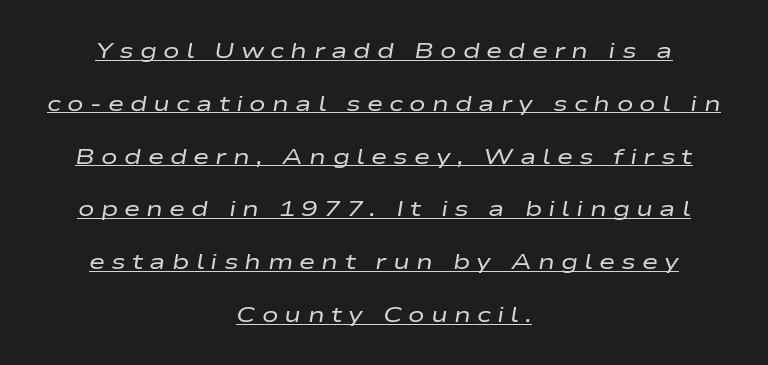
The setting favours the middle, as headings and verse often do. Does the lettering tilt? It does — this is italic. The string is rendered with underlining switched on. Unbolded letterforms with no extra heft.
